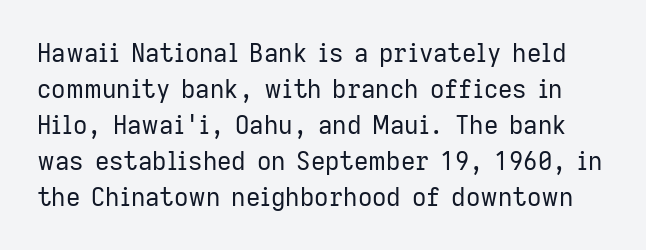
The image shows 25 px text type, upright; set normal line spacing (1.44x), normal letter spacing, not underlined.
